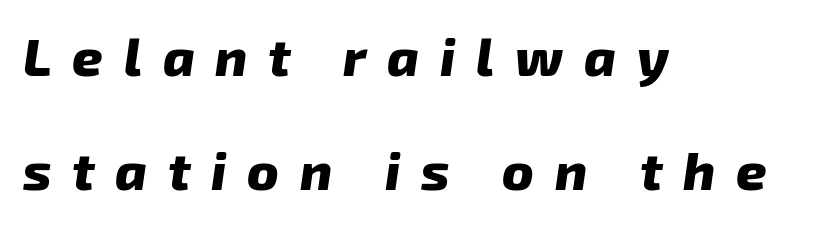
{"italic": "yes", "lean": "right", "slant_degrees": 8, "bold": "yes", "weight": "heavy", "width": "normal", "stroke_contrast": "low", "x_height": "medium", "monospaced": "no", "underline": "no", "align": "left", "line_spacing": "loose", "line_spacing_ratio": 2.16, "letter_spacing": "wide", "letter_spacing_em": 0.39, "glyph_px": 53}
